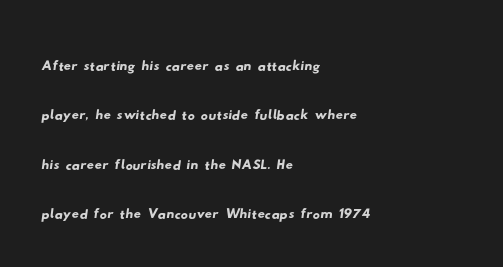
{"serif": "no", "width": "wide", "stroke_contrast": "low", "x_height": "small", "monospaced": "no", "underline": "no", "align": "left", "line_spacing": "normal", "line_spacing_ratio": 1.37, "letter_spacing": "normal", "letter_spacing_em": 0.0, "glyph_px": 36}
